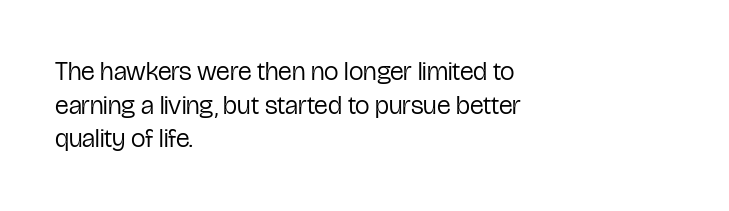
Q: Is the text bold? A: No.
Q: Is the text italic (slanted)? A: No, it is upright.
Q: Is the text underlined? A: No.
Q: How is the paragraph aligned? A: Left-aligned.
Q: Is the spacing between letters normal or unusually wide? A: Normal.
Q: Is the spacing between lines tight, normal or loose? A: Normal.
